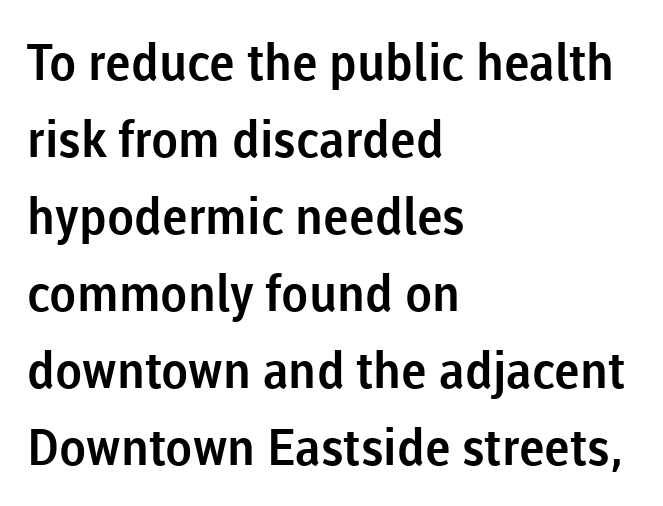
Q: Is the text italic (slanted)? A: No, it is upright.
Q: Is the typeface a serif or a sans-serif typeface? A: Sans-serif.
Q: Is the text underlined? A: No.
Q: How is the paragraph aligned? A: Left-aligned.
Q: Is the spacing between letters normal or unusually wide? A: Normal.
Q: Is the spacing between lines tight, normal or loose? A: Normal.
Q: Width (condensed, normal, or wide)? A: Normal.
Q: Stroke contrast? A: Low.
Q: x-height? A: Medium.
Q: Monospaced? A: No.
